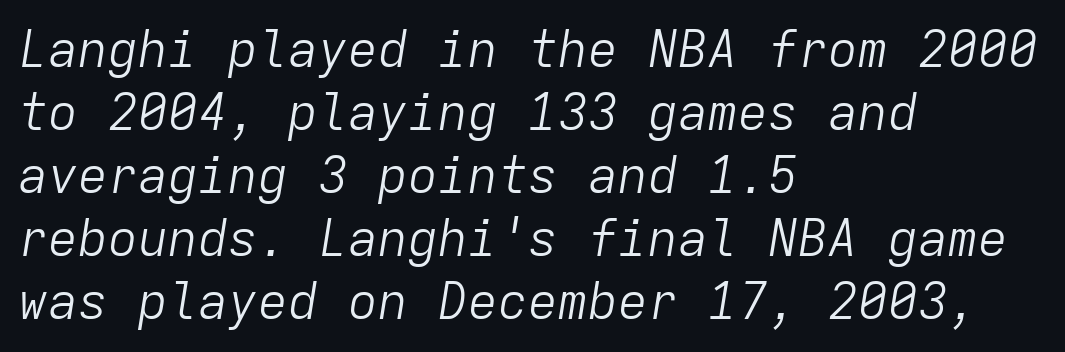
Q: Is the text bold? A: No.
Q: Is the text italic (slanted)? A: Yes, it leans right by about 9 degrees.
Q: Is the text underlined? A: No.
Q: How is the paragraph aligned? A: Left-aligned.
Q: Is the spacing between letters normal or unusually wide? A: Normal.
Q: Is the spacing between lines tight, normal or loose? A: Normal.
Q: Width (condensed, normal, or wide)? A: Normal.
Q: Stroke contrast? A: Low.
Q: x-height? A: Medium.
Q: Monospaced? A: Yes.
